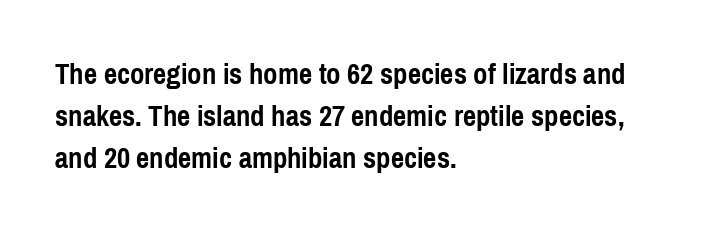
Q: Is the text bold? A: Yes.
Q: Is the text italic (slanted)? A: No, it is upright.
Q: Is the typeface a serif or a sans-serif typeface? A: Sans-serif.
Q: Is the text underlined? A: No.
Q: How is the paragraph aligned? A: Left-aligned.
Q: Is the spacing between letters normal or unusually wide? A: Normal.
Q: Is the spacing between lines tight, normal or loose? A: Normal.
Q: Width (condensed, normal, or wide)? A: Condensed.
Q: x-height? A: Medium.
Q: Monospaced? A: No.
